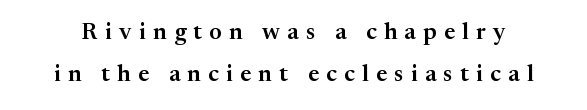
The type is letterspaced generously, with wide tracking. Rendered with straight, roman letterforms. Each row of text sits above clean, open space.
